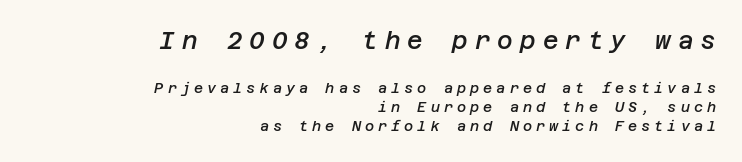
Regarding leading, the lines here are spaced in the standard way. The rendering inserts visible extra space after every character. If you squint, the top block still reads clearly — it's the larger of the two. Weight check: semibold — heavier than regular, not quite bold. Underline: absent.
